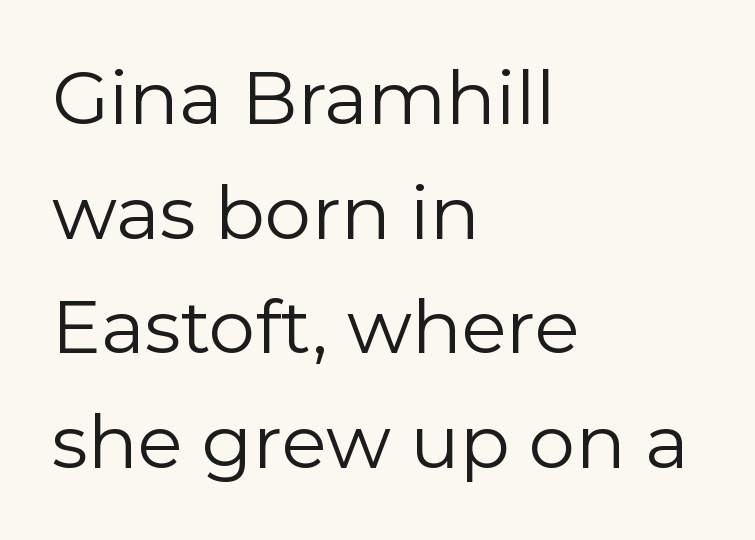
Q: Is the text bold? A: No.
Q: Is the text italic (slanted)? A: No, it is upright.
Q: Is the typeface a serif or a sans-serif typeface? A: Sans-serif.
Q: Is the text underlined? A: No.
Q: How is the paragraph aligned? A: Left-aligned.
Q: Is the spacing between letters normal or unusually wide? A: Normal.
Q: Is the spacing between lines tight, normal or loose? A: Normal.
Q: Width (condensed, normal, or wide)? A: Normal.
Q: Stroke contrast? A: Low.
Q: x-height? A: Medium.
Q: Monospaced? A: No.
